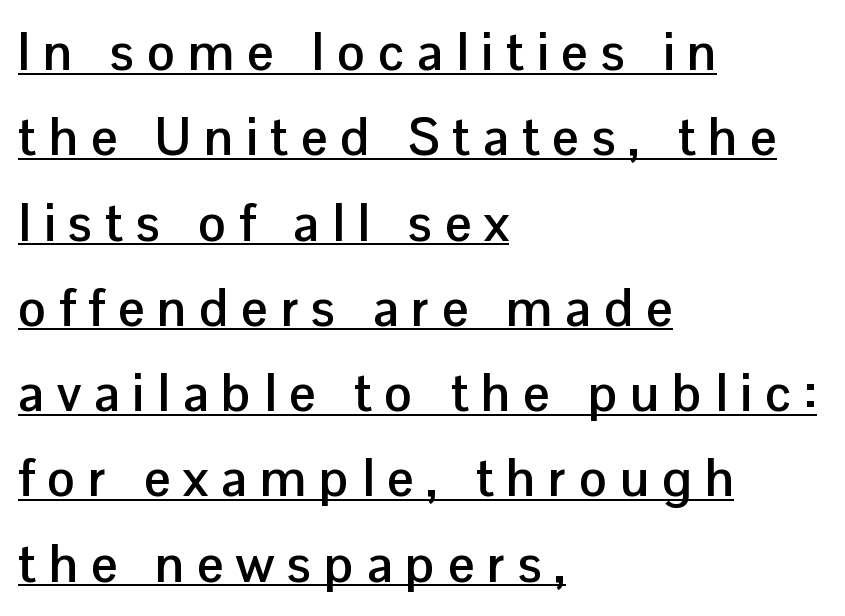
Q: Is the text bold? A: Yes.
Q: Is the text italic (slanted)? A: No, it is upright.
Q: Is the typeface a serif or a sans-serif typeface? A: Sans-serif.
Q: Is the text underlined? A: Yes.
Q: How is the paragraph aligned? A: Left-aligned.
Q: Is the spacing between letters normal or unusually wide? A: Unusually wide.
Q: Is the spacing between lines tight, normal or loose? A: Normal.
Q: Width (condensed, normal, or wide)? A: Normal.
Q: Stroke contrast? A: Low.
Q: x-height? A: Medium.
Q: Monospaced? A: No.
